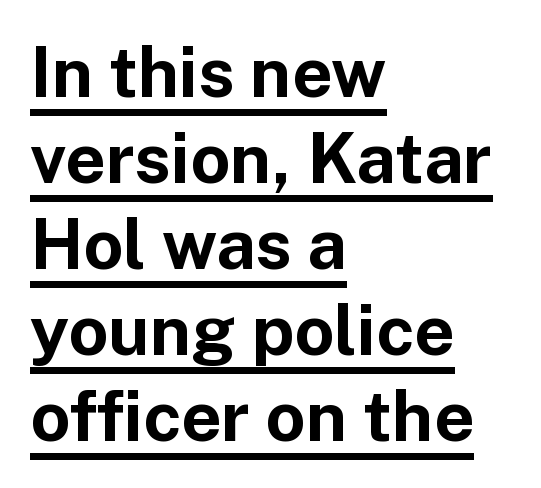
Nope, not italic — everything's standing straight. The glyphs are accompanied by a horizontal stroke just below them. The tracking reads as untouched default to a designer's eye. A classic flush-left, rag-right setting is used for this passage.
